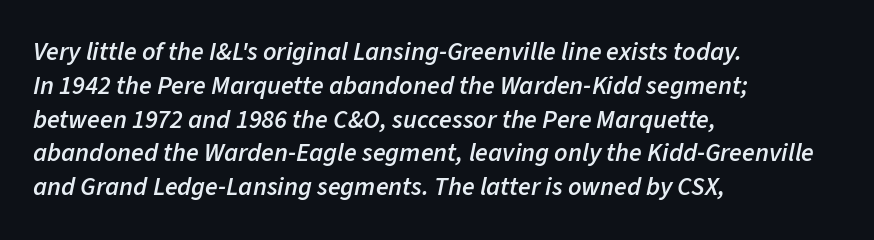
The letters sit at their default tracking, neither squeezed nor spread. The leading is moderate, giving the passage an even texture. Descenders are the only things crossing below the line. The setting favours the left margin, as ordinary paragraphs usually do. Each glyph is drawn with semibold strokes, heavier than normal yet not fully bold. Tall strokes in this sample are angled rather than plumb.
